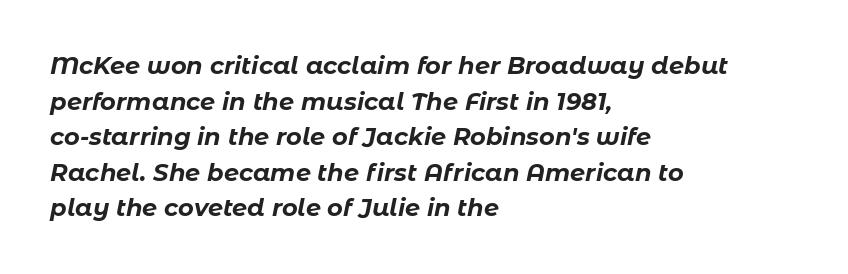
Q: Is the text bold? A: Yes.
Q: Is the text italic (slanted)? A: Yes, it leans right by about 11 degrees.
Q: Is the text underlined? A: No.
Q: How is the paragraph aligned? A: Left-aligned.
Q: Is the spacing between letters normal or unusually wide? A: Normal.
Q: Is the spacing between lines tight, normal or loose? A: Normal.
